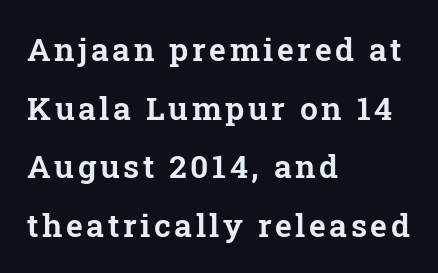
{"serif": "yes", "italic": "no", "width": "normal", "stroke_contrast": "low", "x_height": "medium", "monospaced": "no", "underline": "no", "align": "left", "line_spacing_ratio": 1.83, "glyph_px": 32}
